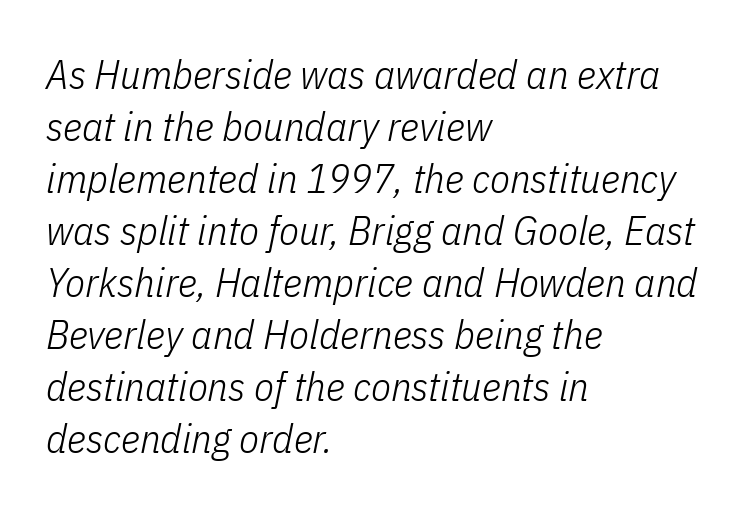
Q: Is the text bold? A: No.
Q: Is the text italic (slanted)? A: Yes, it leans right by about 11 degrees.
Q: Is the text underlined? A: No.
Q: How is the paragraph aligned? A: Left-aligned.
Q: Is the spacing between letters normal or unusually wide? A: Normal.
Q: Is the spacing between lines tight, normal or loose? A: Normal.
Q: Width (condensed, normal, or wide)? A: Condensed.
Q: Stroke contrast? A: Low.
Q: x-height? A: Medium.
Q: Monospaced? A: No.
